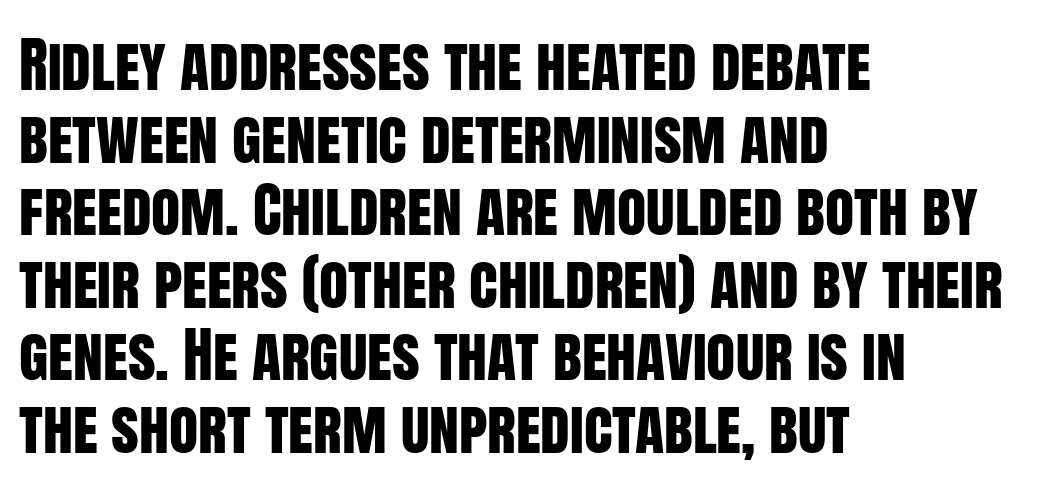
The image shows 60 px condensed sans-serif type, upright; set left-aligned, line spacing 1.21x, normal letter spacing, not underlined; low stroke contrast and a large x-height.
